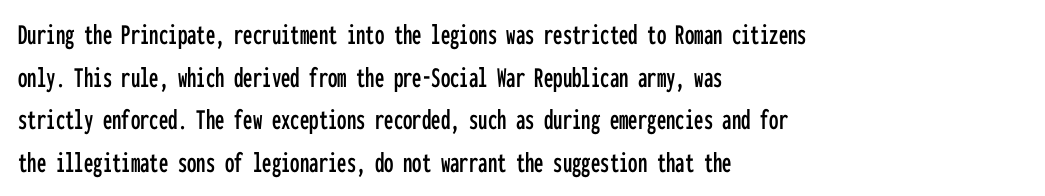
Do the characters align in a grid? Yes, the font is monospaced. The letters stand straight up with perfectly vertical stems. This rendering uses left alignment, leaving the right contour irregular. The space directly below the letters is spotless.
